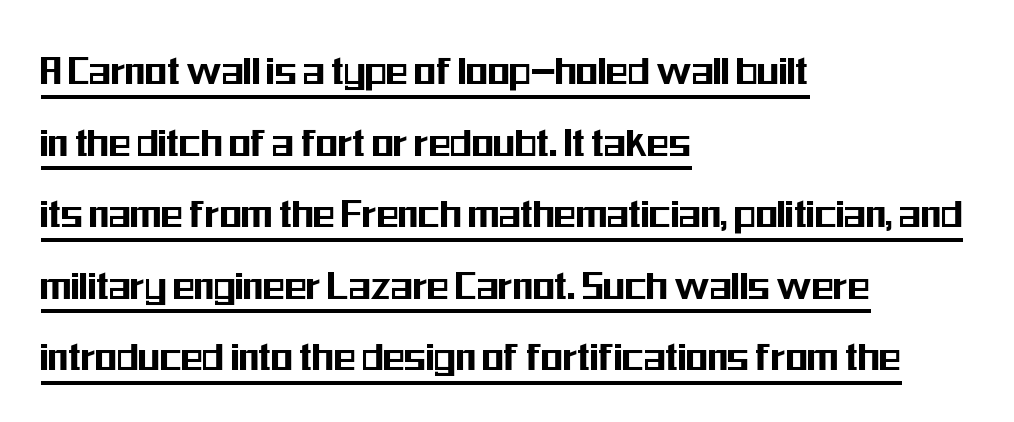
Spacing verdict: proportional, widths tailored to each character. These lines are composed in type without serifs. This sample keeps an unexceptional amount of space between lines. If you drew a line through each stem, it would be perfectly vertical. You could call the tracking neutral — neither tight nor loose. Casual observation: everything's shoved over to the left.
